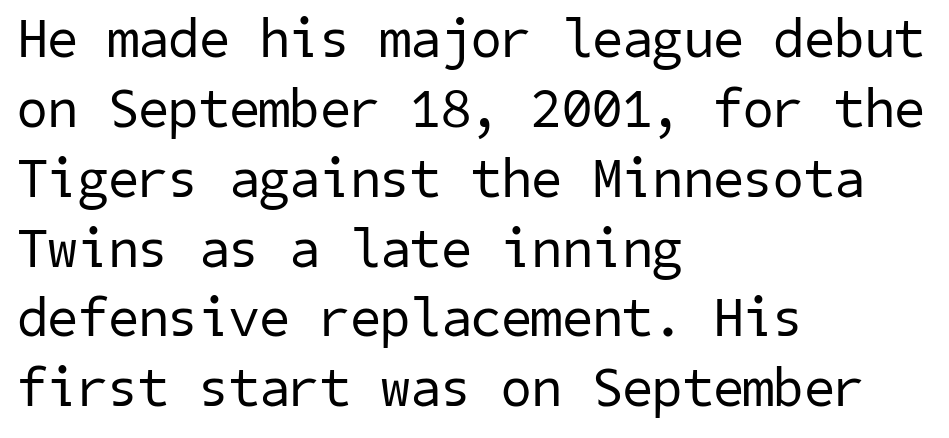
Type without underlining. Horizontal bands of white between lines are of average thickness. Is the letter spacing exaggerated? No — it looks like the ordinary default. One-word summary of the alignment: left. Check where the strokes stop: nothing finishes them off — pure sans.
